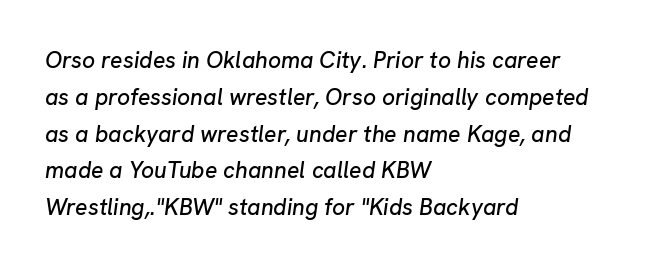
Just letters on the line, the space beneath them empty. Line spacing here is normal. Yep, that's italic — everything's leaning. What stands out about the letter spacing? Nothing — it is the standard amount. The lines in this sample share a left origin and differ only in where they stop.
